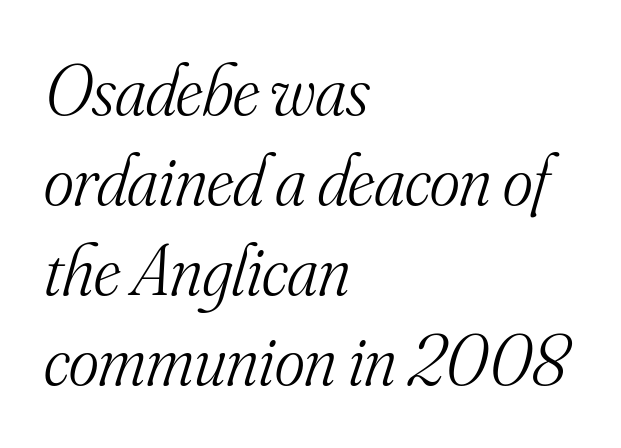
The block of text has a typical density, with ordinary space between rows. The typeface chosen for these lines features serifs. These lines are set flush left with a ragged right edge. The rendering keeps characters at their native spacing. This rendering features lettering with no underline.
